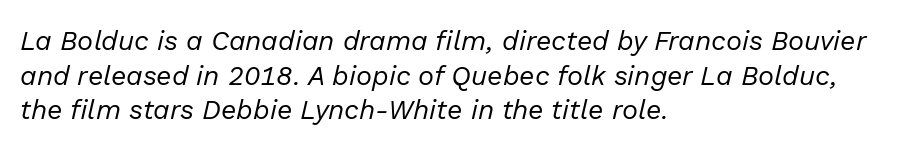
Q: Is the text bold? A: No.
Q: Is the text italic (slanted)? A: Yes, it leans right by about 13 degrees.
Q: Is the text underlined? A: No.
Q: How is the paragraph aligned? A: Left-aligned.
Q: Is the spacing between letters normal or unusually wide? A: Normal.
Q: Is the spacing between lines tight, normal or loose? A: Normal.
